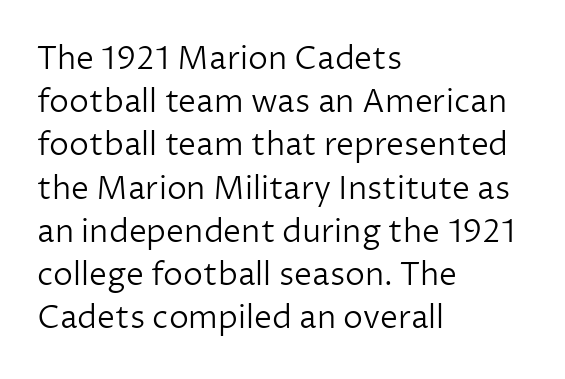
Q: Is the text bold? A: No.
Q: Is the text italic (slanted)? A: No, it is upright.
Q: Is the typeface a serif or a sans-serif typeface? A: Sans-serif.
Q: Is the text underlined? A: No.
Q: How is the paragraph aligned? A: Left-aligned.
Q: Is the spacing between letters normal or unusually wide? A: Normal.
Q: Is the spacing between lines tight, normal or loose? A: Normal.
Q: Width (condensed, normal, or wide)? A: Normal.
Q: Stroke contrast? A: Low.
Q: x-height? A: Medium.
Q: Monospaced? A: No.
